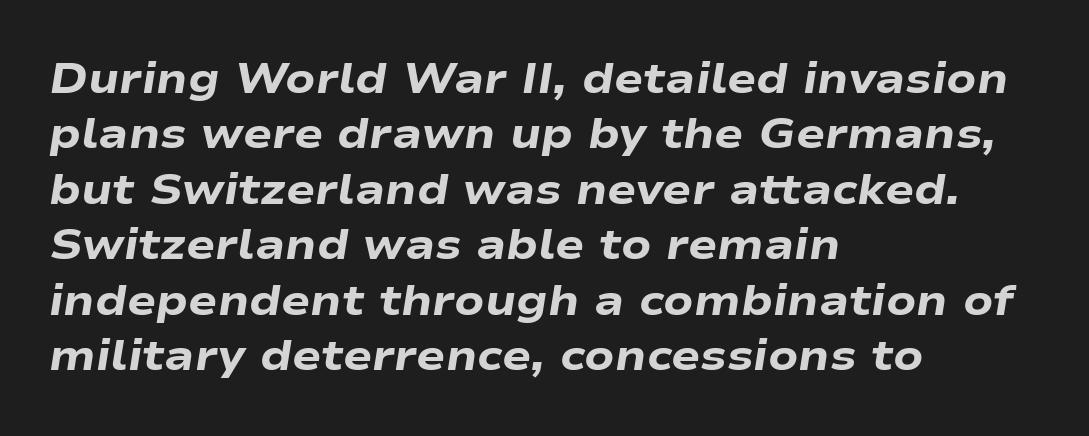
The image shows 43 px heavy, wide type, italic (leaning right); set left-aligned, normal line spacing (1.29x), normal letter spacing, not underlined; low stroke contrast and a medium x-height.
